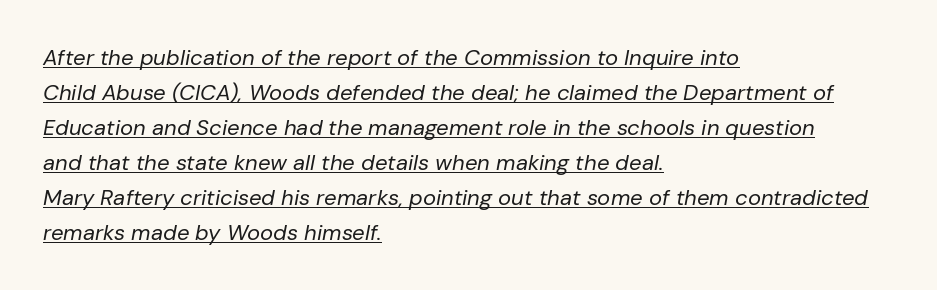
Q: Is the text bold? A: No.
Q: Is the text italic (slanted)? A: Yes, it leans right by about 10 degrees.
Q: Is the text underlined? A: Yes.
Q: How is the paragraph aligned? A: Left-aligned.
Q: Is the spacing between letters normal or unusually wide? A: Normal.
Q: Is the spacing between lines tight, normal or loose? A: Normal.
